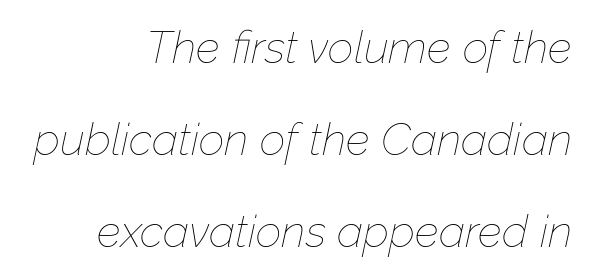
The paragraph has a hard right edge and a soft left edge. You could not count columns in this text — the font is proportionally spaced. The typesetting does not lean heavy: it is not bold. These lines were composed using italics. Characters follow at the spacing the type designer built in. Quick note: interline space is abundant.
